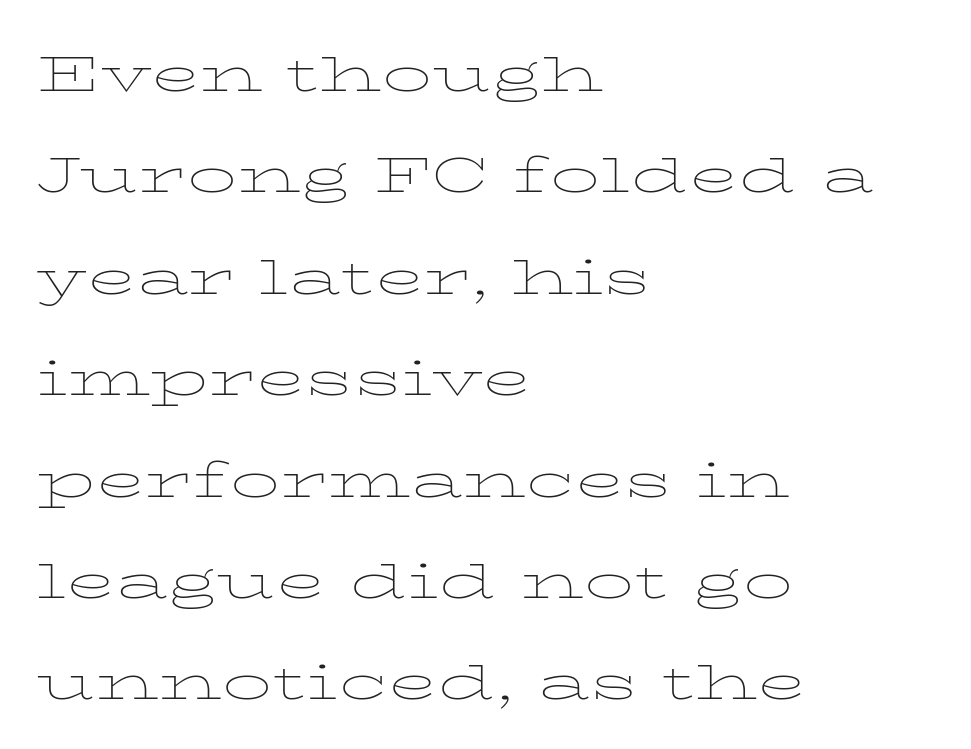
{"italic": "no", "bold": "no", "weight": "thin", "width": "wide", "stroke_contrast": "low", "x_height": "medium", "monospaced": "no", "underline": "no", "align": "left", "line_spacing": "normal", "line_spacing_ratio": 1.56, "letter_spacing": "normal", "letter_spacing_em": 0.0, "glyph_px": 65}
